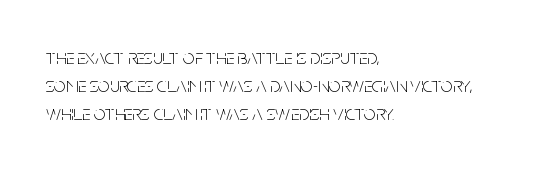
Q: Is the text bold? A: No.
Q: Is the text italic (slanted)? A: No, it is upright.
Q: Is the text underlined? A: No.
Q: How is the paragraph aligned? A: Left-aligned.
Q: Is the spacing between letters normal or unusually wide? A: Normal.
Q: Is the spacing between lines tight, normal or loose? A: Normal.
